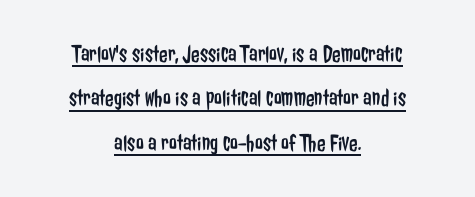
The image shows 25 px text type, upright; set centered, line spacing 1.78x, normal letter spacing, underlined.
